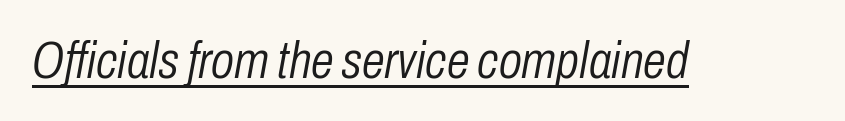
The face used here has a pronounced slope to its letters. Honestly, the letter spacing is just normal — you wouldn't notice it. These characters rest on top of a visible drawn line. The cut favours lightness, reaching ordinary text weight at its darkest. Note the varied advance widths — an 'i' is clearly narrower than an 'm'.
